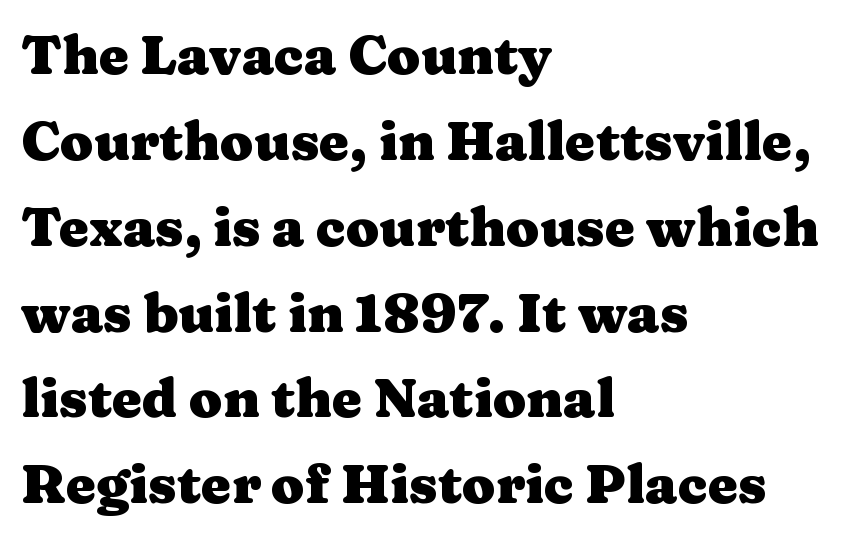
The image shows 54 px heavy, wide serif type, upright; set left-aligned, normal line spacing (1.59x), normal letter spacing, not underlined; medium stroke contrast and a medium x-height.
